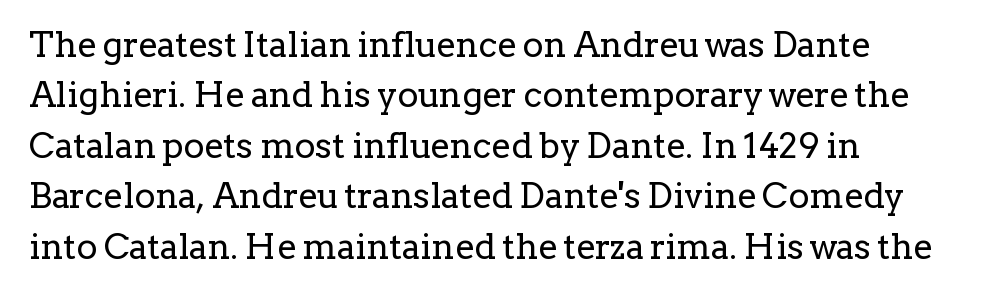
{"serif": "yes", "italic": "no", "bold": "no", "weight": "regular", "width": "normal", "stroke_contrast": "low", "x_height": "medium", "monospaced": "no", "underline": "no", "align": "left", "line_spacing": "normal", "line_spacing_ratio": 1.44, "letter_spacing": "normal", "letter_spacing_em": 0.0, "glyph_px": 35}
